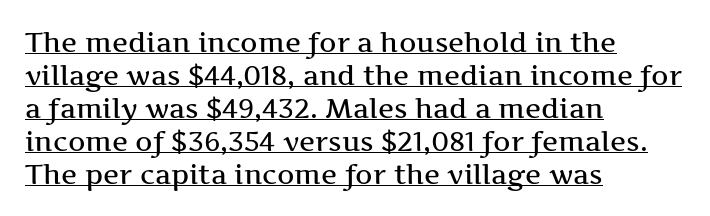
Q: Is the text italic (slanted)? A: No, it is upright.
Q: Is the text underlined? A: Yes.
Q: How is the paragraph aligned? A: Left-aligned.
Q: Is the spacing between letters normal or unusually wide? A: Normal.
